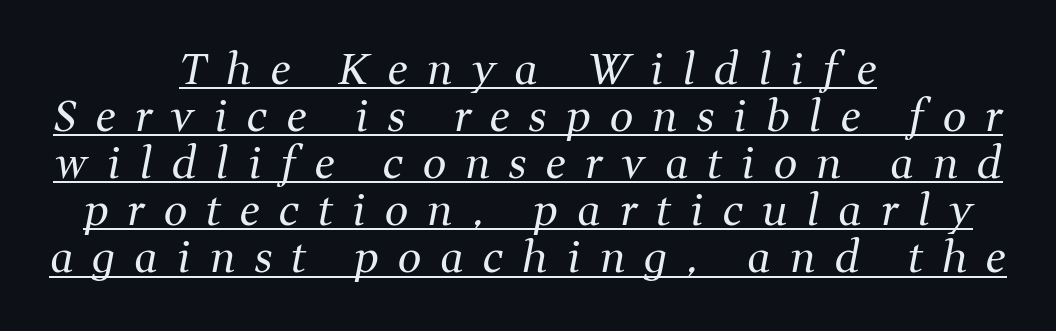
The image shows 42 px regular-weight serif type, italic (leaning right); set centered, tight line spacing (1.12x), unusually wide letter spacing (+0.46 em), underlined; medium stroke contrast and a medium x-height.
